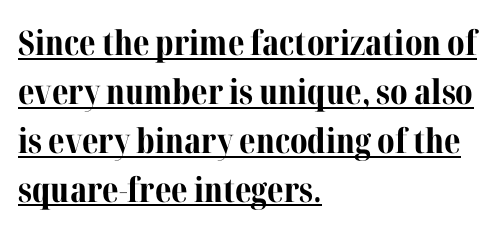
These lines stack with their left ends in a neat column. These lines are rendered in a variable-pitch font. Notice how thick the strokes are: this is what a full bold looks like. This is roman type, the default non-slanted kind. What decoration does the sample have? An underline. The space between consecutive lines is moderate.
